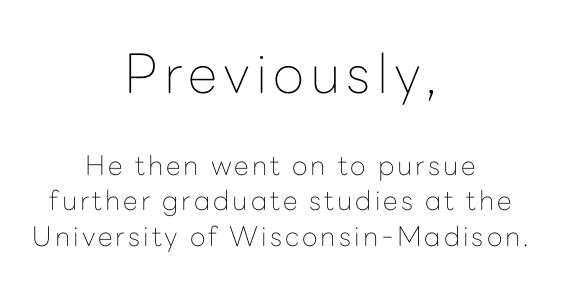
{"serif": "no", "italic": "no", "bold": "no", "weight": "thin", "width": "normal", "stroke_contrast": "low", "x_height": "medium", "monospaced": "no", "underline": "no", "align": "center", "line_spacing": "normal", "line_spacing_ratio": 1.3, "larger_block": "first", "size_ratio": 2.0, "glyph_px": 54}
